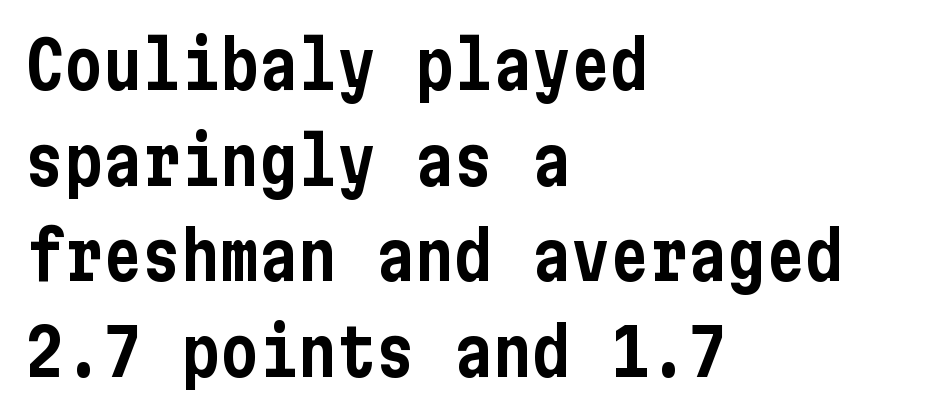
Q: Is the text italic (slanted)? A: No, it is upright.
Q: Is the typeface a serif or a sans-serif typeface? A: Sans-serif.
Q: Is the text underlined? A: No.
Q: How is the paragraph aligned? A: Left-aligned.
Q: Is the spacing between letters normal or unusually wide? A: Normal.
Q: Is the spacing between lines tight, normal or loose? A: Normal.
Q: Width (condensed, normal, or wide)? A: Condensed.
Q: Stroke contrast? A: Low.
Q: x-height? A: Medium.
